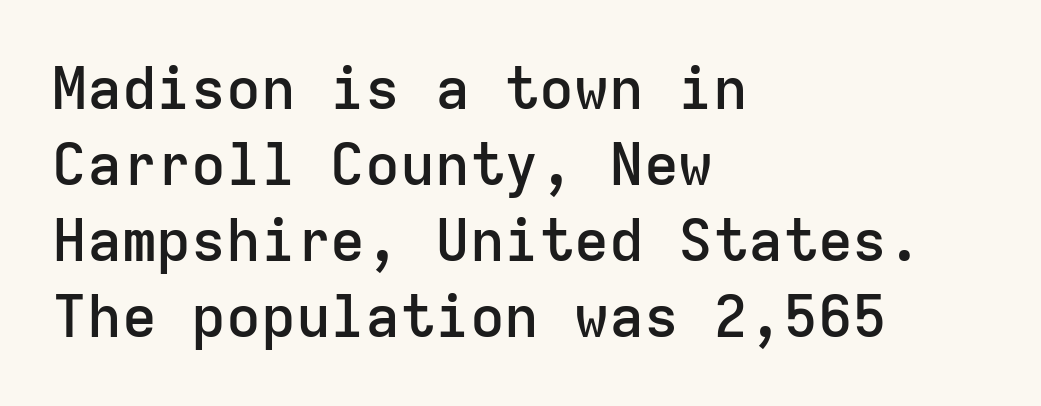
Q: Is the text bold? A: Semi-bold.
Q: Is the text italic (slanted)? A: No, it is upright.
Q: Is the typeface a serif or a sans-serif typeface? A: Sans-serif.
Q: Is the text underlined? A: No.
Q: How is the paragraph aligned? A: Left-aligned.
Q: Is the spacing between letters normal or unusually wide? A: Normal.
Q: Is the spacing between lines tight, normal or loose? A: Normal.
Q: Width (condensed, normal, or wide)? A: Normal.
Q: Stroke contrast? A: Low.
Q: x-height? A: Medium.
Q: Monospaced? A: Yes.
